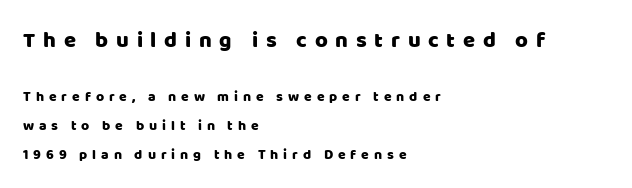
The image shows 22 px text type, upright; set left-aligned, loose line spacing (2.06x), unusually wide letter spacing (+0.35 em), not underlined; the first (top) block is 1.57x larger.
